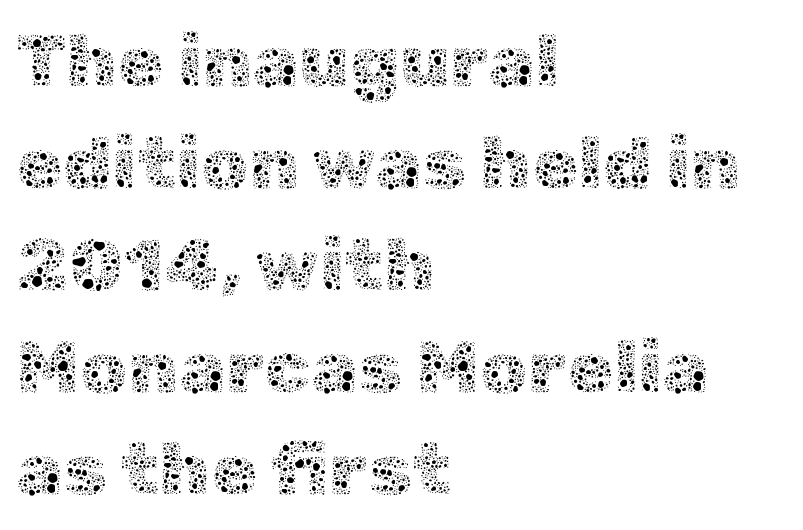
Q: Is the text bold? A: No.
Q: Is the text italic (slanted)? A: No, it is upright.
Q: Is the text underlined? A: No.
Q: How is the paragraph aligned? A: Left-aligned.
Q: Is the spacing between letters normal or unusually wide? A: Normal.
Q: Is the spacing between lines tight, normal or loose? A: Normal.
Q: Width (condensed, normal, or wide)? A: Normal.
Q: x-height? A: Medium.
Q: Monospaced? A: No.
